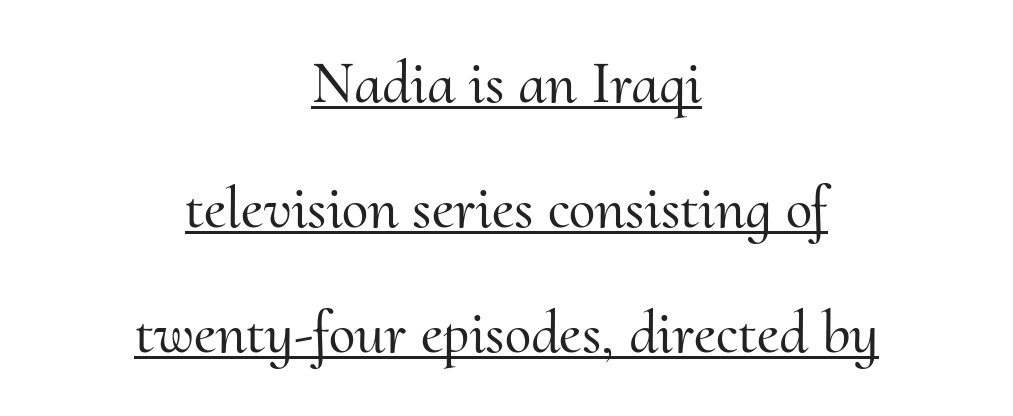
{"serif": "yes", "italic": "no", "width": "normal", "stroke_contrast": "medium", "x_height": "small", "monospaced": "no", "underline": "yes", "align": "center", "line_spacing": "loose", "line_spacing_ratio": 2.08, "letter_spacing": "normal", "letter_spacing_em": 0.0, "glyph_px": 60}
